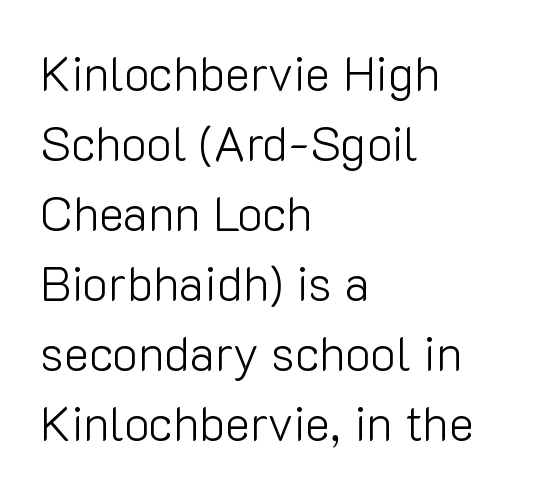
Q: Is the text bold? A: No.
Q: Is the text italic (slanted)? A: No, it is upright.
Q: Is the typeface a serif or a sans-serif typeface? A: Sans-serif.
Q: Is the text underlined? A: No.
Q: How is the paragraph aligned? A: Left-aligned.
Q: Is the spacing between letters normal or unusually wide? A: Normal.
Q: Is the spacing between lines tight, normal or loose? A: Normal.
Q: Width (condensed, normal, or wide)? A: Normal.
Q: Stroke contrast? A: Low.
Q: x-height? A: Medium.
Q: Monospaced? A: No.
